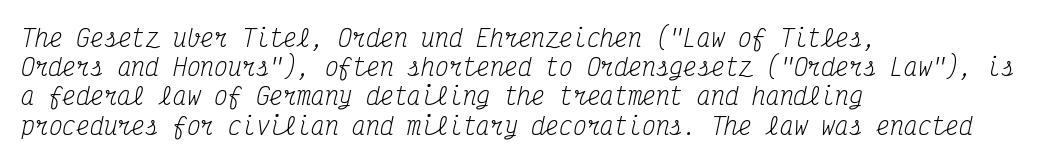
Characters follow at the spacing the type designer built in. Just letters on the line, the space beneath them empty. On a weight scale, this lands at 450 or below. Posture: slanted. Does the leading feel generous? No, just average. Each line starts at the same left margin while the right side varies.
